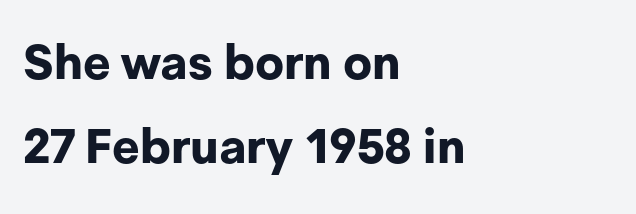
Q: Is the text bold? A: Yes.
Q: Is the text italic (slanted)? A: No, it is upright.
Q: Is the typeface a serif or a sans-serif typeface? A: Sans-serif.
Q: Is the text underlined? A: No.
Q: How is the paragraph aligned? A: Left-aligned.
Q: Is the spacing between letters normal or unusually wide? A: Normal.
Q: Width (condensed, normal, or wide)? A: Normal.
Q: Stroke contrast? A: Low.
Q: x-height? A: Medium.
Q: Monospaced? A: No.
